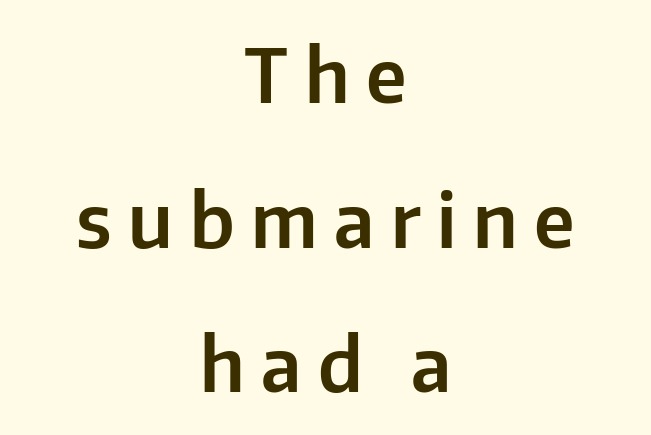
{"serif": "no", "italic": "no", "width": "normal", "stroke_contrast": "low", "x_height": "medium", "monospaced": "no", "underline": "no", "align": "center", "line_spacing": "loose", "line_spacing_ratio": 1.93, "letter_spacing": "wide", "letter_spacing_em": 0.22, "glyph_px": 75}
